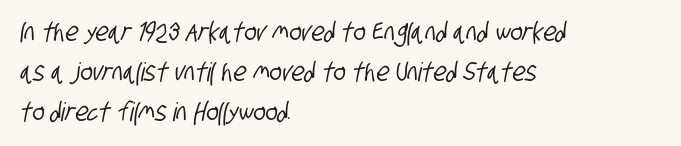
Q: Is the text underlined? A: No.
Q: How is the paragraph aligned? A: Left-aligned.
Q: Is the spacing between letters normal or unusually wide? A: Normal.
Q: Is the spacing between lines tight, normal or loose? A: Normal.
